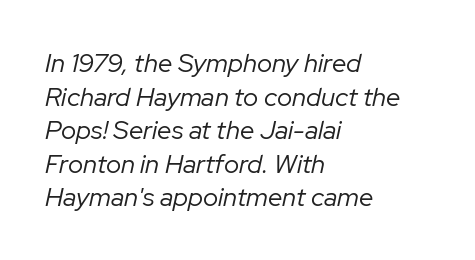
{"italic": "yes", "lean": "right", "slant_degrees": 12, "bold": "no", "underline": "no", "align": "left", "line_spacing": "normal", "line_spacing_ratio": 1.29, "letter_spacing": "normal", "letter_spacing_em": 0.0, "glyph_px": 26}
